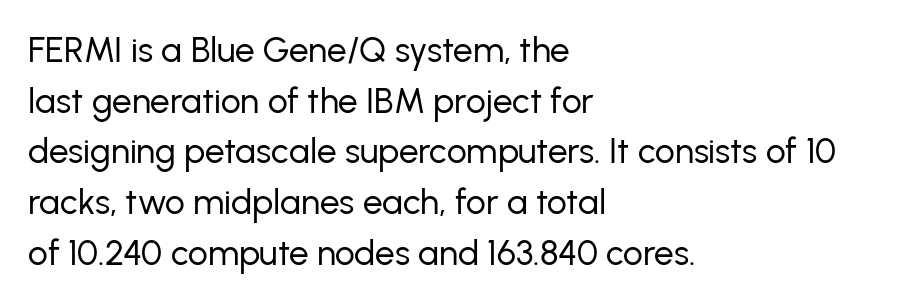
{"serif": "no", "italic": "no", "bold": "no", "weight": "regular", "width": "normal", "stroke_contrast": "low", "x_height": "medium", "monospaced": "no", "underline": "no", "align": "left", "line_spacing": "normal", "line_spacing_ratio": 1.45, "letter_spacing": "normal", "letter_spacing_em": 0.0, "glyph_px": 35}
